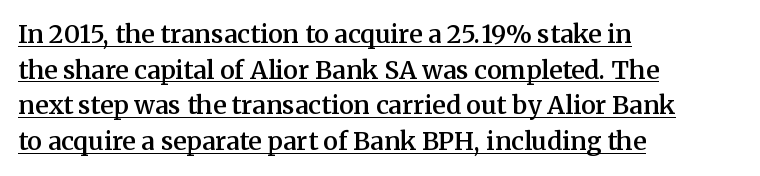
The image shows 25 px text type, upright; set left-aligned, normal line spacing (1.43x), normal letter spacing, underlined.
